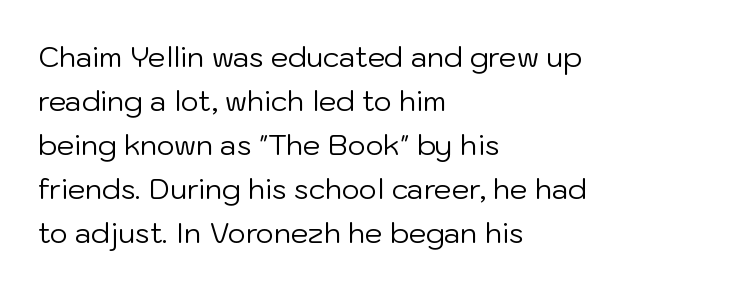
Q: Is the text bold? A: No.
Q: Is the text italic (slanted)? A: No, it is upright.
Q: Is the typeface a serif or a sans-serif typeface? A: Sans-serif.
Q: Is the text underlined? A: No.
Q: How is the paragraph aligned? A: Left-aligned.
Q: Is the spacing between letters normal or unusually wide? A: Normal.
Q: Is the spacing between lines tight, normal or loose? A: Normal.
Q: Width (condensed, normal, or wide)? A: Normal.
Q: Stroke contrast? A: Low.
Q: x-height? A: Medium.
Q: Monospaced? A: No.
